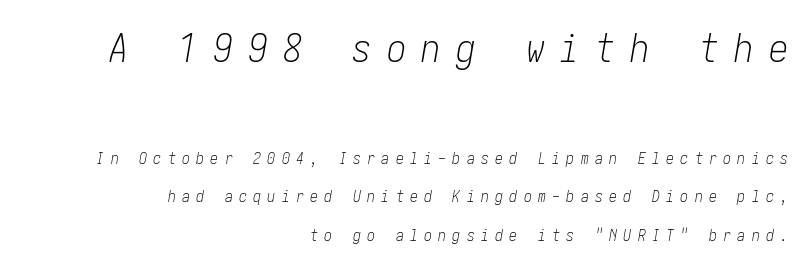
{"italic": "yes", "lean": "right", "slant_degrees": 10, "bold": "no", "weight": "light", "width": "condensed", "stroke_contrast": "low", "x_height": "medium", "underline": "no", "align": "right", "line_spacing": "loose", "line_spacing_ratio": 2.4, "letter_spacing": "wide", "letter_spacing_em": 0.39, "larger_block": "first", "size_ratio": 2.44, "glyph_px": 39}
